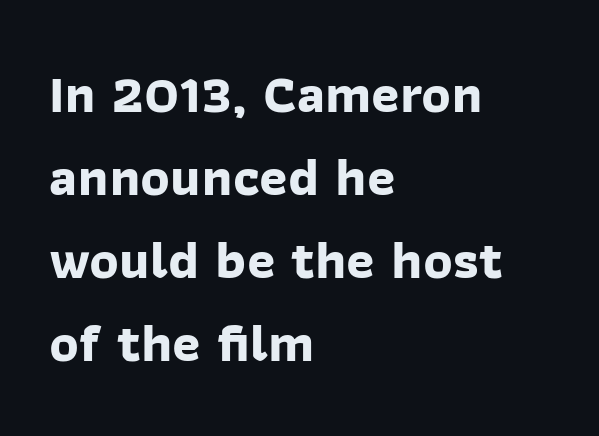
Q: Is the text bold? A: Yes.
Q: Is the typeface a serif or a sans-serif typeface? A: Sans-serif.
Q: Is the text underlined? A: No.
Q: How is the paragraph aligned? A: Left-aligned.
Q: Is the spacing between letters normal or unusually wide? A: Normal.
Q: Is the spacing between lines tight, normal or loose? A: Normal.
Q: Width (condensed, normal, or wide)? A: Normal.
Q: Stroke contrast? A: Low.
Q: x-height? A: Medium.
Q: Monospaced? A: No.
